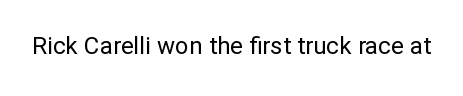
{"italic": "no", "bold": "no", "underline": "no", "letter_spacing": "normal", "letter_spacing_em": 0.0, "glyph_px": 24}
